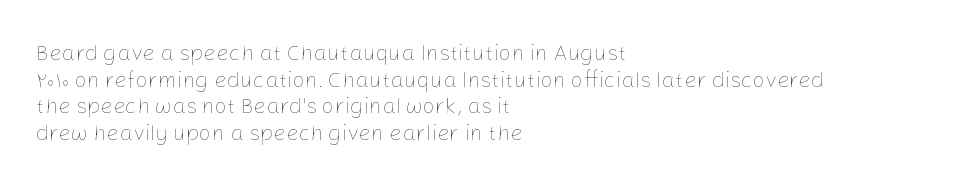
The face used here is rendered with its standard letterfit. The rag falls on the right side of this text block. The typeface has the unassuming heft of standard copy or less. Italic: no, the glyphs are upright roman.
